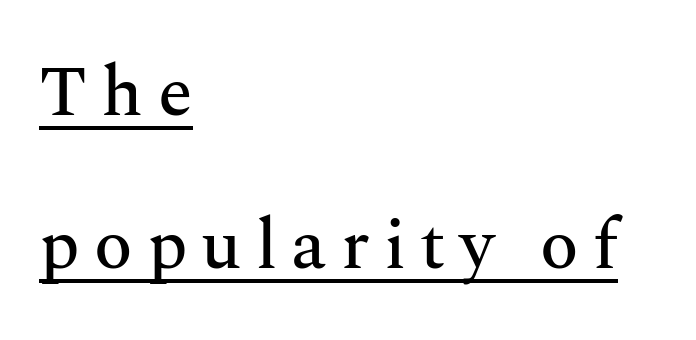
The image shows 71 px serif type, upright; set left-aligned, loose line spacing (2.15x), unusually wide letter spacing (+0.2 em), underlined; medium stroke contrast and a medium x-height.
